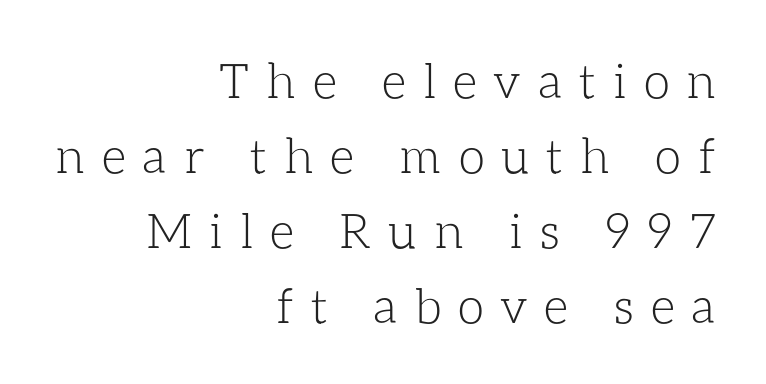
{"italic": "no", "bold": "no", "weight": "light", "width": "normal", "stroke_contrast": "low", "x_height": "medium", "monospaced": "no", "underline": "no", "align": "right", "line_spacing": "normal", "line_spacing_ratio": 1.56, "letter_spacing": "wide", "letter_spacing_em": 0.35, "glyph_px": 48}
